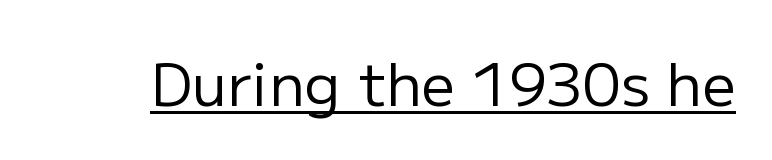
Q: Is the text bold? A: No.
Q: Is the text italic (slanted)? A: No, it is upright.
Q: Is the typeface a serif or a sans-serif typeface? A: Sans-serif.
Q: Is the text underlined? A: Yes.
Q: Is the spacing between letters normal or unusually wide? A: Normal.
Q: Width (condensed, normal, or wide)? A: Normal.
Q: Stroke contrast? A: Low.
Q: x-height? A: Medium.
Q: Monospaced? A: No.
